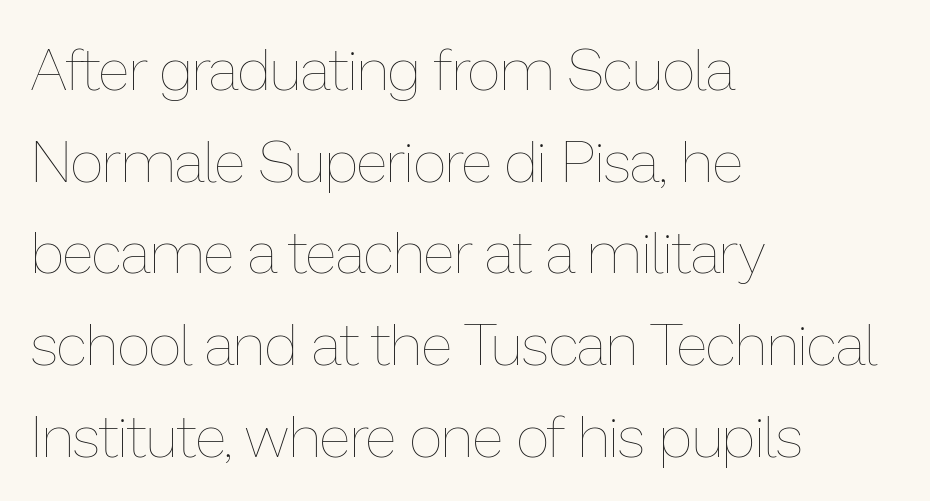
{"italic": "no", "bold": "no", "weight": "thin", "width": "normal", "stroke_contrast": "low", "x_height": "medium", "monospaced": "no", "underline": "no", "align": "left", "line_spacing": "normal", "line_spacing_ratio": 1.58, "letter_spacing": "normal", "letter_spacing_em": 0.0, "glyph_px": 58}
